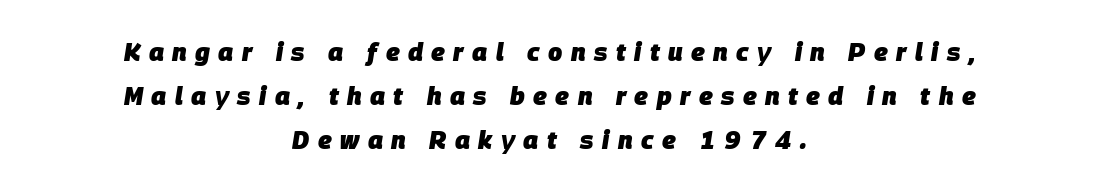
The image shows 25 px bold type, italic (leaning right); set centered, line spacing 1.76x, unusually wide letter spacing (+0.34 em), not underlined.
